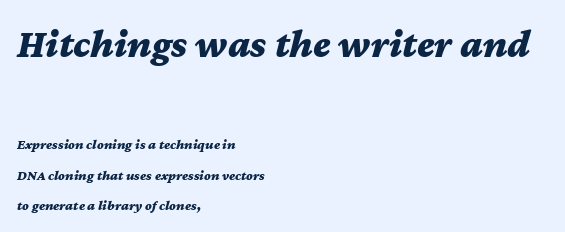
The image shows 40 px bold, wide type, italic (leaning right); set left-aligned, loose line spacing (2.16x), normal letter spacing, not underlined; the first (top) block is 2.86x larger; medium stroke contrast and a medium x-height.
